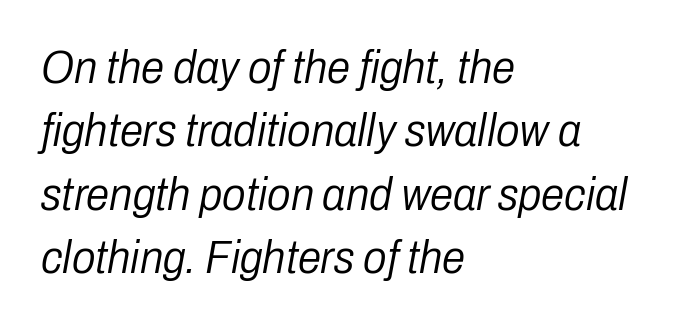
The image shows 47 px light, condensed type, italic (leaning right); set left-aligned, normal line spacing (1.35x), normal letter spacing, not underlined; low stroke contrast and a medium x-height.
